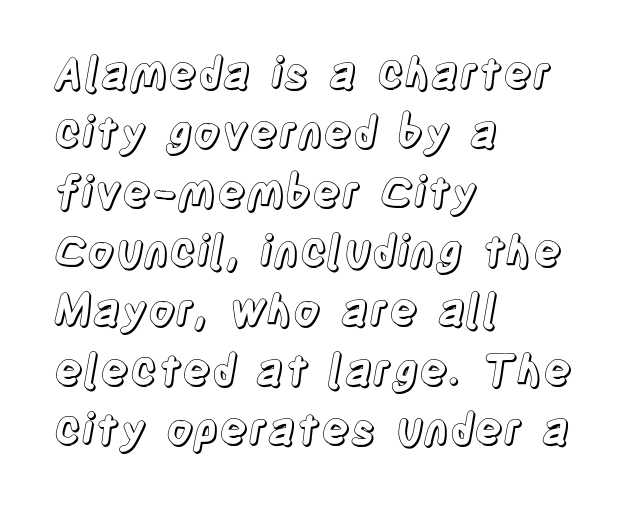
{"width": "condensed", "x_height": "large", "monospaced": "no", "underline": "no", "align": "left", "line_spacing": "normal", "line_spacing_ratio": 1.38, "letter_spacing": "normal", "letter_spacing_em": 0.0, "glyph_px": 43}
